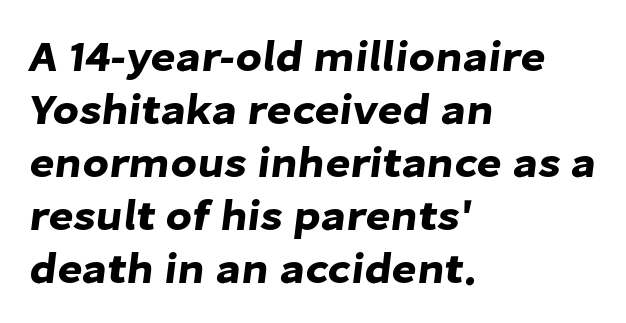
Q: Is the typeface a serif or a sans-serif typeface? A: Sans-serif.
Q: Is the text underlined? A: No.
Q: How is the paragraph aligned? A: Left-aligned.
Q: Is the spacing between letters normal or unusually wide? A: Normal.
Q: Width (condensed, normal, or wide)? A: Normal.
Q: Stroke contrast? A: Low.
Q: x-height? A: Medium.
Q: Monospaced? A: No.
